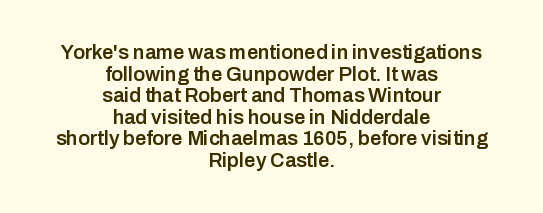
The image shows 20 px text type, upright; set centered, tight line spacing (1.08x), normal letter spacing, not underlined.
